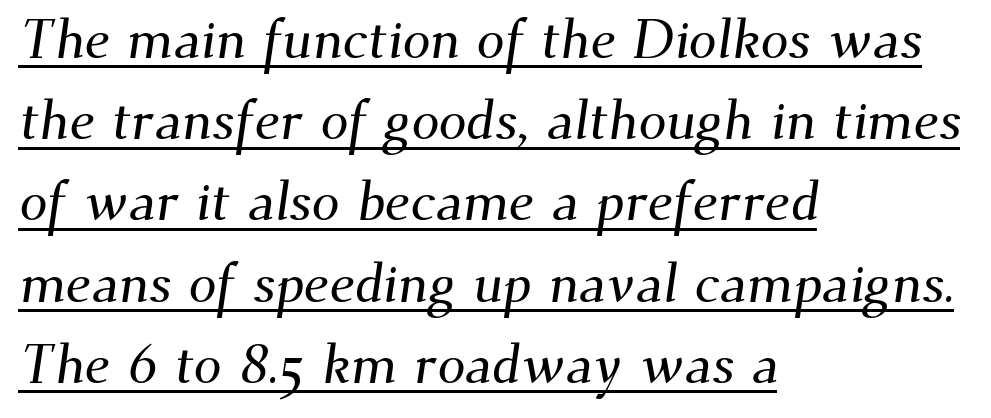
Reading down the block, your eye returns to a fixed left position each line. Typographically, this falls in the serif category. Do the characters align in a grid? No, the font is proportional. These lines sit exactly where default settings would place them. These lines keep a tight, regular rhythm from letter to letter.
